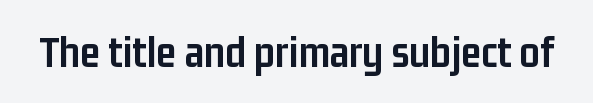
Q: Is the text bold? A: Yes.
Q: Is the text italic (slanted)? A: No, it is upright.
Q: Is the typeface a serif or a sans-serif typeface? A: Sans-serif.
Q: Is the text underlined? A: No.
Q: Is the spacing between letters normal or unusually wide? A: Normal.
Q: Width (condensed, normal, or wide)? A: Condensed.
Q: Stroke contrast? A: Low.
Q: x-height? A: Medium.
Q: Monospaced? A: No.
